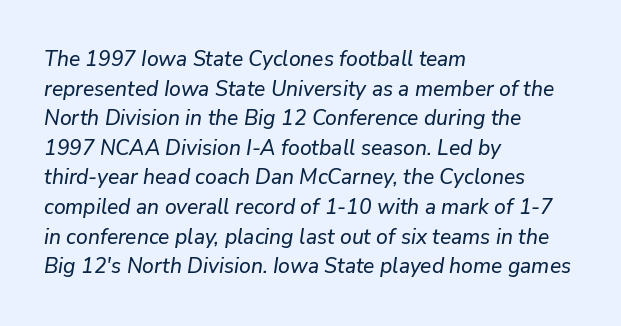
{"italic": "yes", "lean": "right", "slant_degrees": 9, "underline": "no", "align": "left", "line_spacing": "normal", "line_spacing_ratio": 1.41, "letter_spacing": "normal", "letter_spacing_em": 0.0, "glyph_px": 21}
